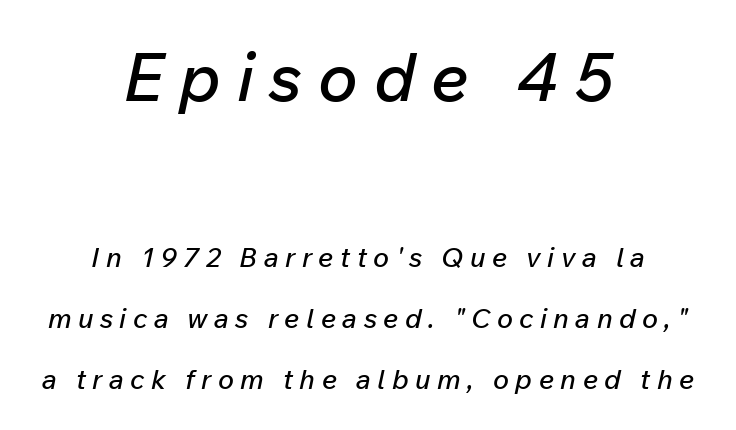
The image shows 67 px text type, italic (leaning right); set centered, loose line spacing (2.27x), unusually wide letter spacing (+0.24 em), not underlined; the first (top) block is 2.48x larger; low stroke contrast and a medium x-height.
